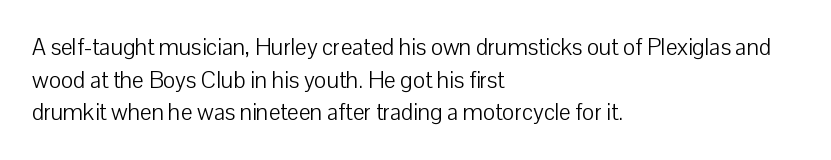
Q: Is the text bold? A: No.
Q: Is the text italic (slanted)? A: No, it is upright.
Q: Is the text underlined? A: No.
Q: How is the paragraph aligned? A: Left-aligned.
Q: Is the spacing between letters normal or unusually wide? A: Normal.
Q: Is the spacing between lines tight, normal or loose? A: Normal.
